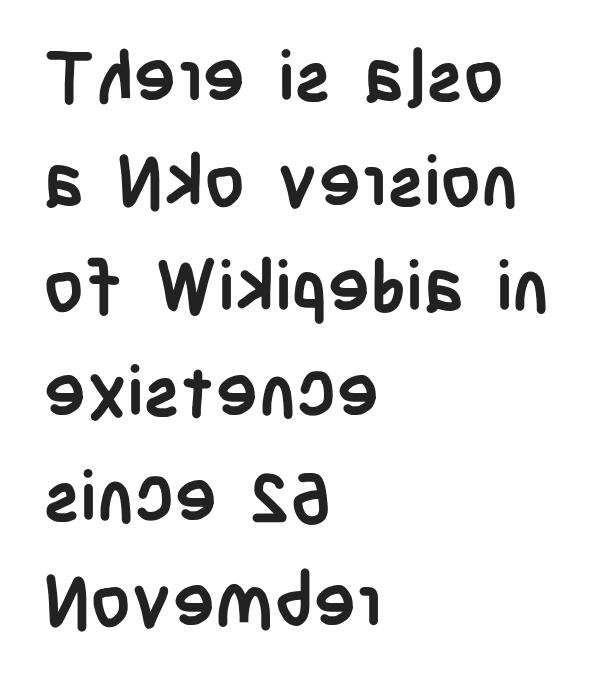
Q: Is the text bold? A: Yes.
Q: Is the text italic (slanted)? A: No, it is upright.
Q: Is the typeface a serif or a sans-serif typeface? A: Sans-serif.
Q: Is the text underlined? A: No.
Q: How is the paragraph aligned? A: Left-aligned.
Q: Is the spacing between letters normal or unusually wide? A: Normal.
Q: Is the spacing between lines tight, normal or loose? A: Normal.
Q: Width (condensed, normal, or wide)? A: Condensed.
Q: Stroke contrast? A: Low.
Q: x-height? A: Large.
Q: Monospaced? A: No.
